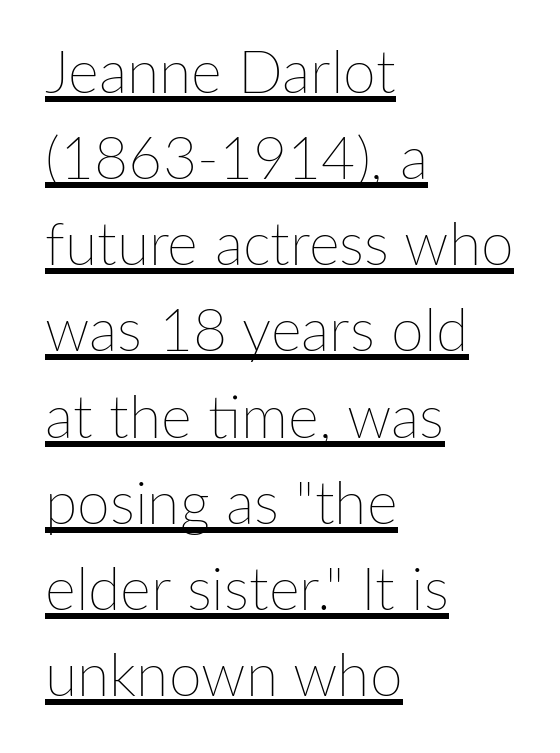
Q: Is the text bold? A: No.
Q: Is the text italic (slanted)? A: No, it is upright.
Q: Is the text underlined? A: Yes.
Q: How is the paragraph aligned? A: Left-aligned.
Q: Is the spacing between letters normal or unusually wide? A: Normal.
Q: Is the spacing between lines tight, normal or loose? A: Normal.
Q: Width (condensed, normal, or wide)? A: Normal.
Q: Stroke contrast? A: Low.
Q: x-height? A: Medium.
Q: Monospaced? A: No.
